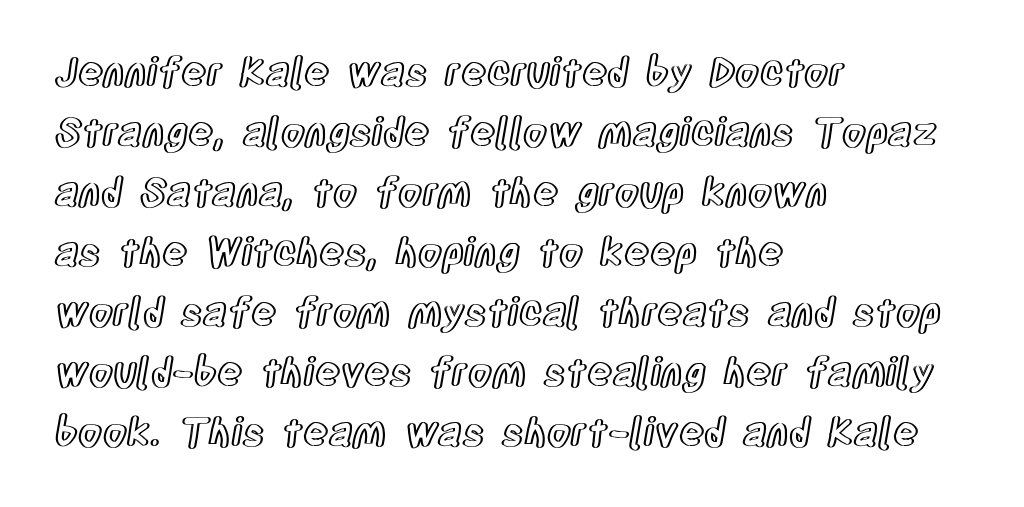
Q: Is the text italic (slanted)? A: Yes.
Q: Is the text underlined? A: No.
Q: How is the paragraph aligned? A: Left-aligned.
Q: Is the spacing between letters normal or unusually wide? A: Normal.
Q: Is the spacing between lines tight, normal or loose? A: Normal.
Q: Width (condensed, normal, or wide)? A: Condensed.
Q: x-height? A: Large.
Q: Monospaced? A: No.
